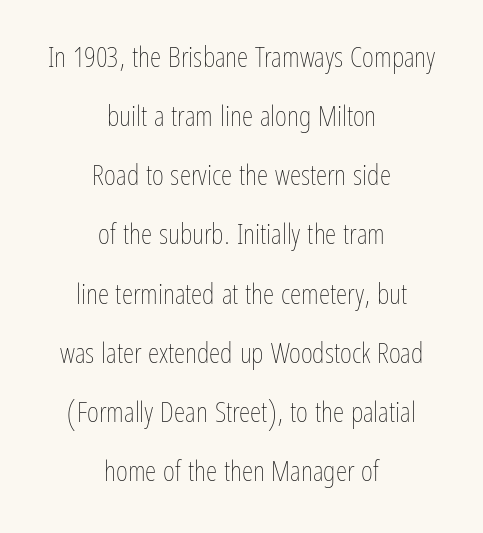
{"italic": "no", "bold": "no", "weight": "thin", "width": "condensed", "stroke_contrast": "low", "x_height": "medium", "monospaced": "no", "underline": "no", "align": "center", "line_spacing": "loose", "line_spacing_ratio": 2.04, "letter_spacing": "normal", "letter_spacing_em": 0.0, "glyph_px": 29}
